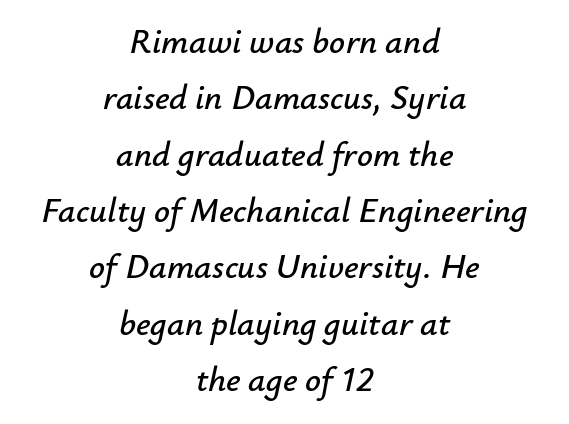
{"italic": "yes", "lean": "right", "slant_degrees": 12, "width": "normal", "stroke_contrast": "low", "x_height": "small", "monospaced": "no", "underline": "no", "align": "center", "line_spacing": "normal", "line_spacing_ratio": 1.61, "letter_spacing": "normal", "letter_spacing_em": 0.0, "glyph_px": 35}
